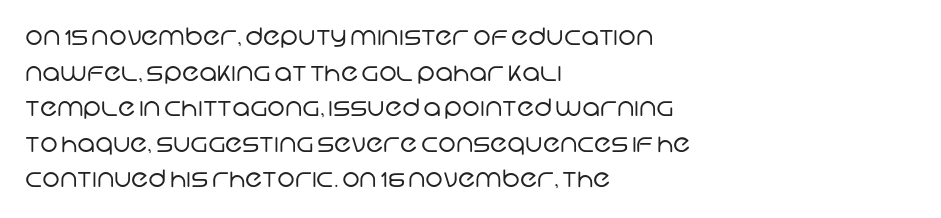
{"bold": "no", "underline": "no", "align": "left", "line_spacing": "normal", "line_spacing_ratio": 1.48, "letter_spacing": "normal", "letter_spacing_em": 0.0, "glyph_px": 24}
